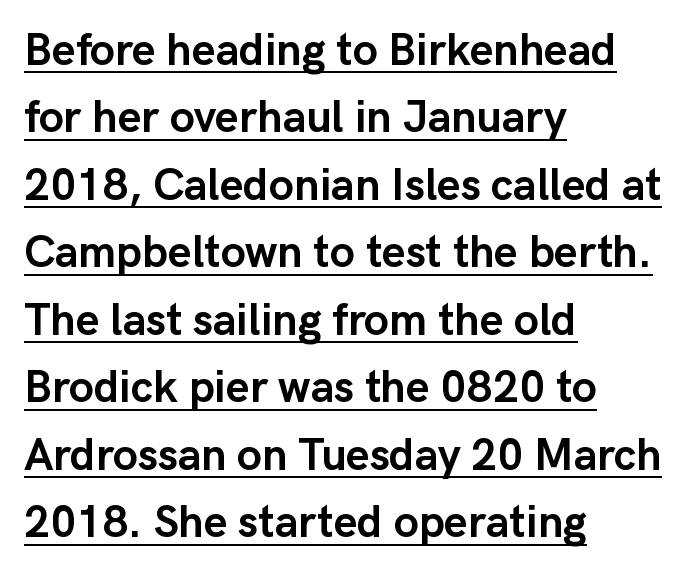
{"serif": "no", "italic": "no", "bold": "yes", "weight": "semibold", "width": "normal", "stroke_contrast": "low", "x_height": "medium", "monospaced": "no", "underline": "yes", "align": "left", "line_spacing": "normal", "line_spacing_ratio": 1.5, "letter_spacing": "normal", "letter_spacing_em": 0.0, "glyph_px": 45}
